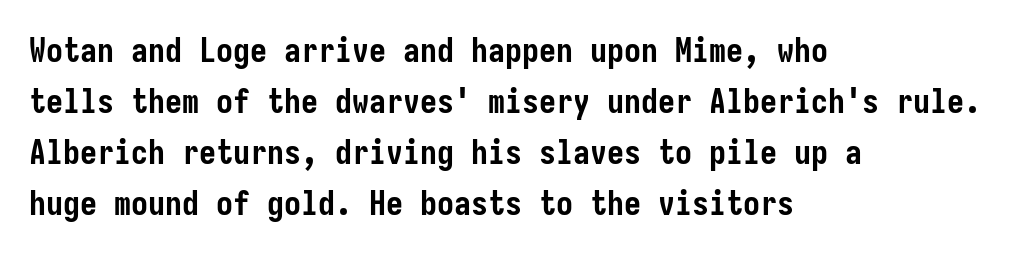
Q: Is the text bold? A: Yes.
Q: Is the text italic (slanted)? A: No, it is upright.
Q: Is the typeface a serif or a sans-serif typeface? A: Sans-serif.
Q: Is the text underlined? A: No.
Q: How is the paragraph aligned? A: Left-aligned.
Q: Is the spacing between letters normal or unusually wide? A: Normal.
Q: Is the spacing between lines tight, normal or loose? A: Normal.
Q: Width (condensed, normal, or wide)? A: Condensed.
Q: Stroke contrast? A: Low.
Q: x-height? A: Medium.
